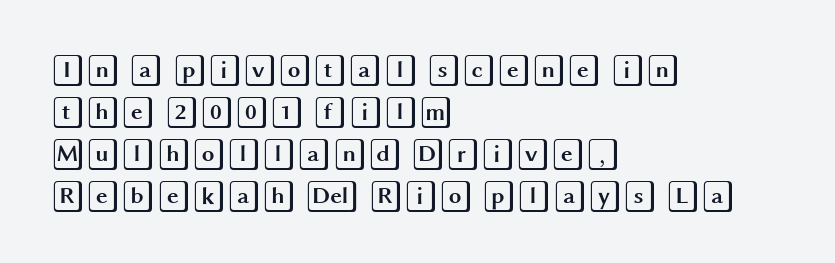
Q: Is the text italic (slanted)? A: No, it is upright.
Q: Is the text underlined? A: No.
Q: How is the paragraph aligned? A: Left-aligned.
Q: Is the spacing between letters normal or unusually wide? A: Normal.
Q: Is the spacing between lines tight, normal or loose? A: Normal.
Q: Width (condensed, normal, or wide)? A: Wide.
Q: x-height? A: Large.
